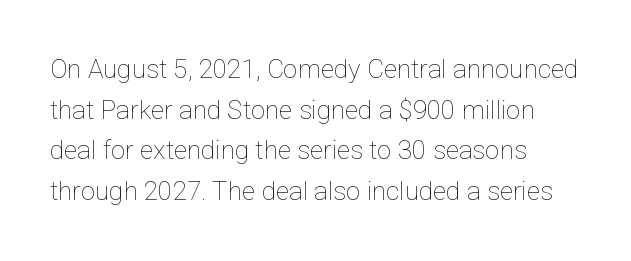
{"italic": "no", "bold": "no", "underline": "no", "align": "left", "line_spacing": "normal", "line_spacing_ratio": 1.56, "letter_spacing": "normal", "letter_spacing_em": 0.0, "glyph_px": 26}
